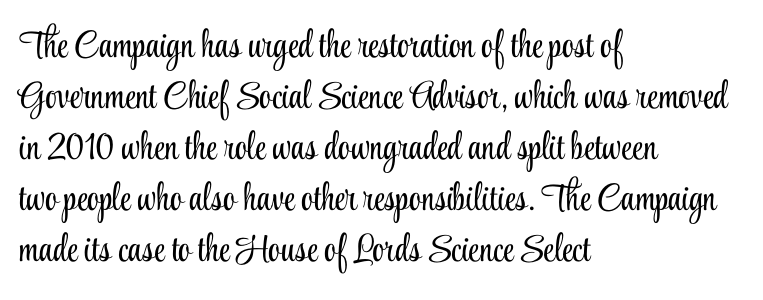
{"serif": "yes", "bold": "no", "weight": "light", "width": "condensed", "stroke_contrast": "low", "x_height": "small", "monospaced": "no", "underline": "no", "align": "left", "line_spacing": "normal", "line_spacing_ratio": 1.34, "letter_spacing": "normal", "letter_spacing_em": 0.0, "glyph_px": 38}
